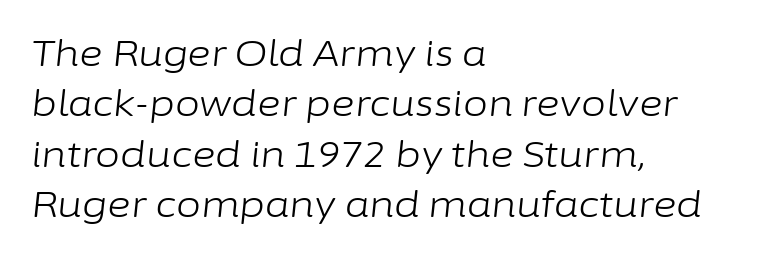
{"italic": "yes", "lean": "right", "slant_degrees": 6, "bold": "no", "weight": "light", "width": "normal", "stroke_contrast": "low", "x_height": "medium", "monospaced": "no", "underline": "no", "align": "left", "line_spacing": "normal", "line_spacing_ratio": 1.4, "letter_spacing": "normal", "letter_spacing_em": 0.0, "glyph_px": 36}
